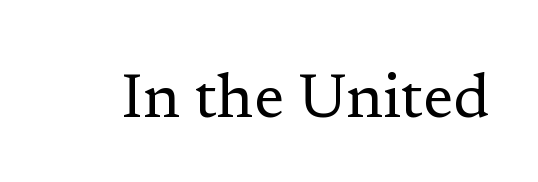
Tall strokes in this sample are plumb rather than angled. Any mark beneath the type? The region is blank. Caption: face not bold, strokes unweighted. Does the type have serifs? Yes, each stem ends in a small foot. Looks like regular typesetting: each glyph gets only the width it needs. The passage shown has conventional tracking throughout.
